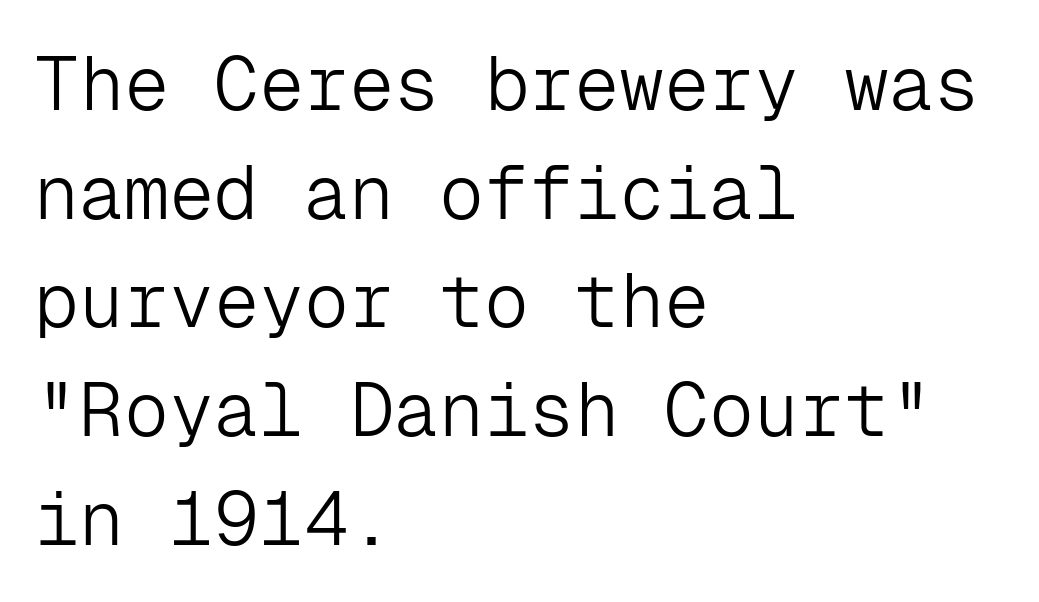
{"serif": "no", "italic": "no", "bold": "no", "weight": "light", "width": "normal", "stroke_contrast": "low", "x_height": "medium", "monospaced": "yes", "underline": "no", "align": "left", "line_spacing": "normal", "line_spacing_ratio": 1.45, "letter_spacing": "normal", "letter_spacing_em": 0.0, "glyph_px": 75}
